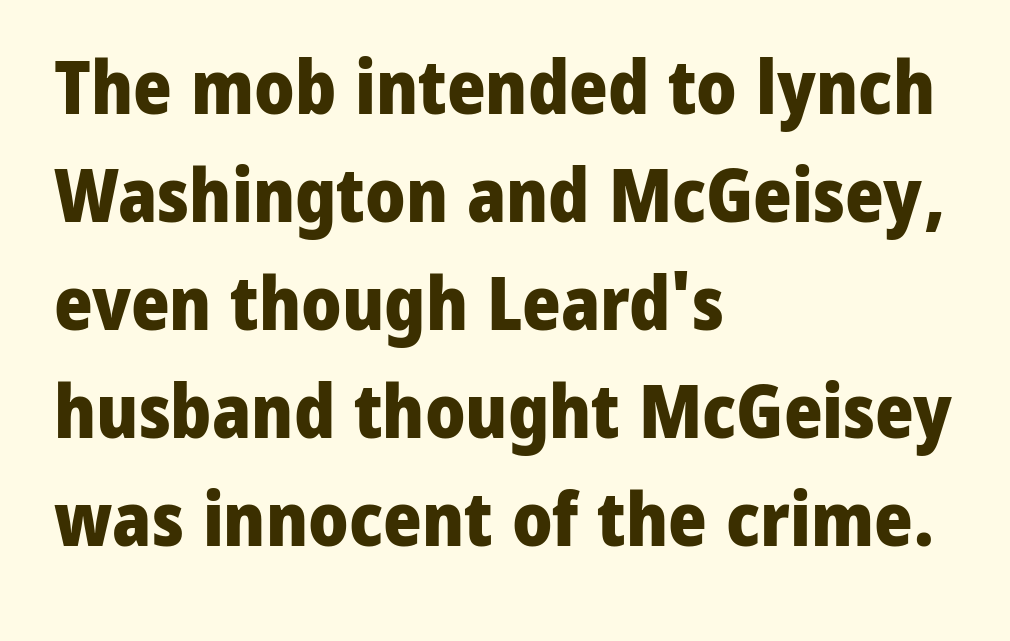
The image shows 74 px heavy sans-serif type, upright; set left-aligned, normal line spacing (1.46x), normal letter spacing, not underlined; low stroke contrast and a medium x-height.
